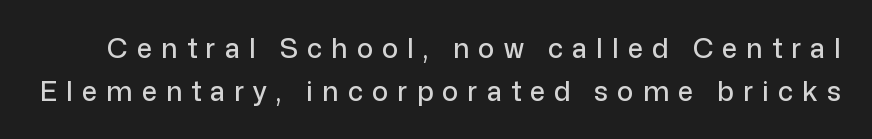
{"italic": "no", "underline": "no", "line_spacing": "normal", "line_spacing_ratio": 1.59, "letter_spacing": "wide", "letter_spacing_em": 0.34, "glyph_px": 27}
